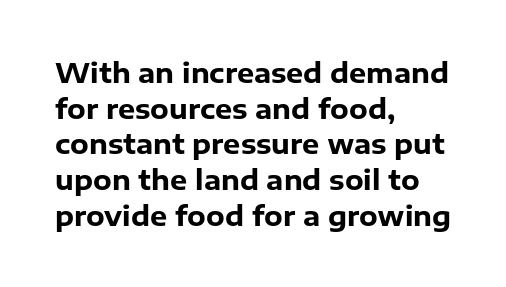
The image shows 27 px bold type, upright; set left-aligned, normal line spacing (1.32x), normal letter spacing, not underlined.
